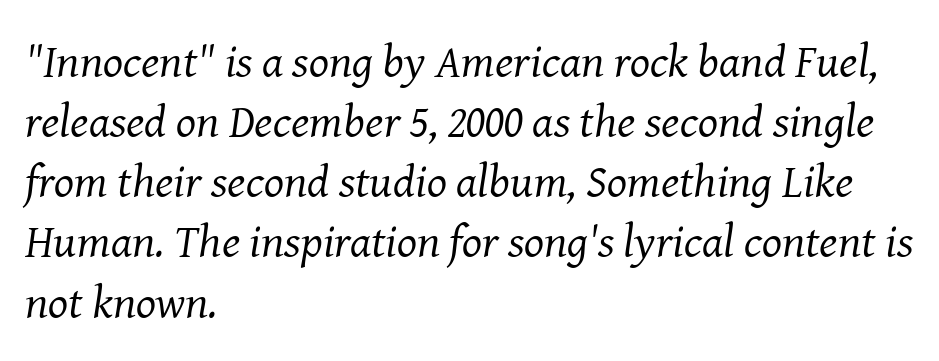
{"serif": "yes", "italic": "yes", "lean": "right", "slant_degrees": 8, "bold": "no", "weight": "regular", "width": "normal", "stroke_contrast": "medium", "x_height": "medium", "monospaced": "no", "underline": "no", "align": "left", "line_spacing": "normal", "line_spacing_ratio": 1.28, "letter_spacing": "normal", "letter_spacing_em": 0.0, "glyph_px": 47}
